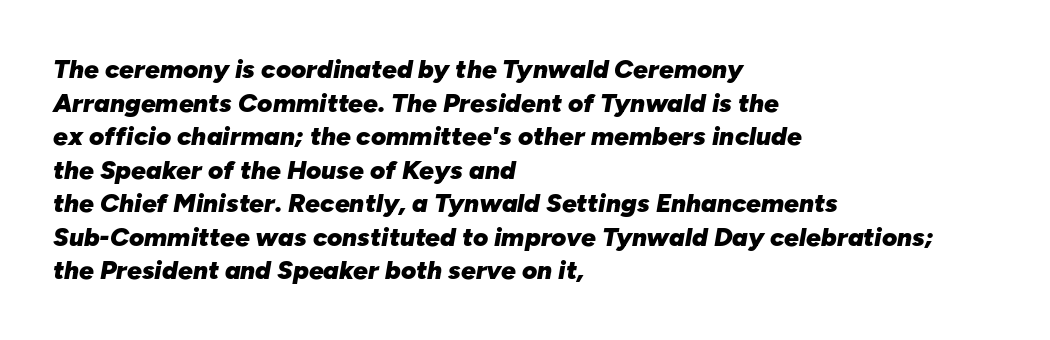
{"italic": "yes", "lean": "right", "slant_degrees": 10, "bold": "yes", "underline": "no", "align": "left", "line_spacing": "normal", "line_spacing_ratio": 1.29, "letter_spacing": "normal", "letter_spacing_em": 0.0, "glyph_px": 26}
